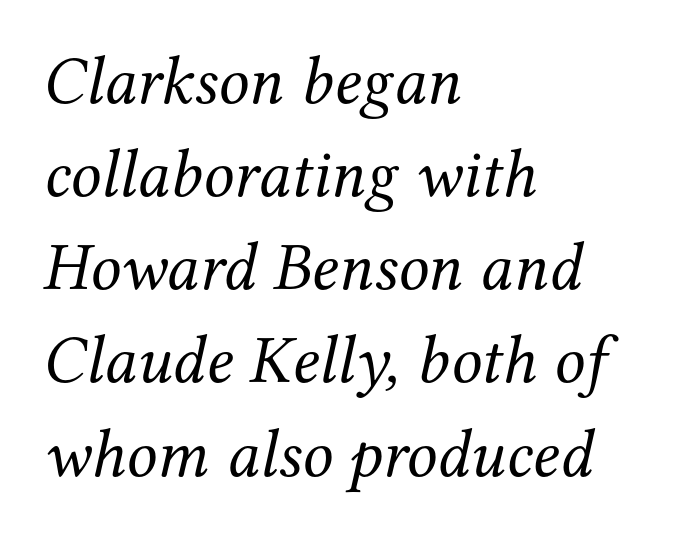
{"serif": "yes", "italic": "yes", "lean": "right", "slant_degrees": 12, "bold": "no", "weight": "regular", "width": "normal", "stroke_contrast": "medium", "x_height": "medium", "monospaced": "no", "underline": "no", "align": "left", "line_spacing": "normal", "line_spacing_ratio": 1.37, "letter_spacing": "normal", "letter_spacing_em": 0.0, "glyph_px": 68}
